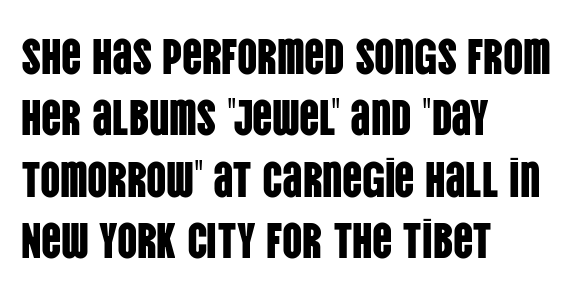
{"serif": "no", "italic": "no", "width": "condensed", "stroke_contrast": "low", "x_height": "large", "monospaced": "no", "underline": "no", "align": "left", "line_spacing_ratio": 1.23, "letter_spacing": "normal", "letter_spacing_em": 0.0, "glyph_px": 50}
